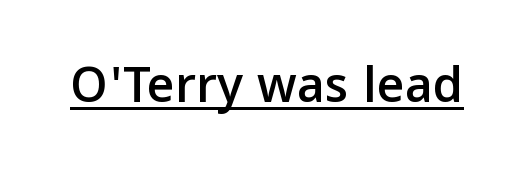
{"serif": "no", "italic": "no", "width": "normal", "stroke_contrast": "low", "x_height": "medium", "monospaced": "no", "underline": "yes", "letter_spacing": "normal", "letter_spacing_em": 0.0, "glyph_px": 54}
